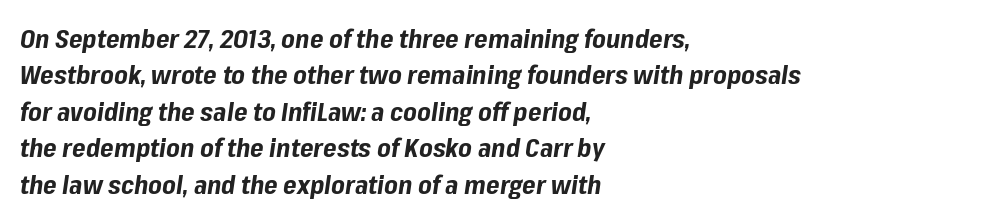
{"italic": "yes", "lean": "right", "slant_degrees": 8, "bold": "yes", "underline": "no", "align": "left", "line_spacing": "normal", "line_spacing_ratio": 1.4, "letter_spacing": "normal", "letter_spacing_em": 0.0, "glyph_px": 26}
